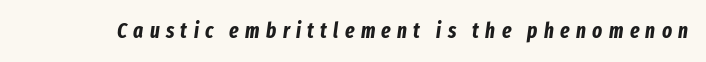
Q: Is the text bold? A: Yes.
Q: Is the text italic (slanted)? A: Yes, it leans right by about 8 degrees.
Q: Is the text underlined? A: No.
Q: Is the spacing between letters normal or unusually wide? A: Unusually wide.
